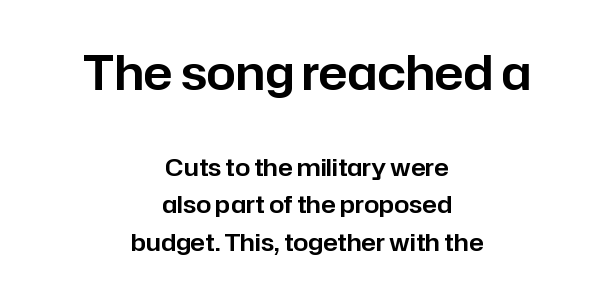
The image shows 47 px sans-serif type, upright; set centered, normal line spacing (1.56x), normal letter spacing, not underlined; the first (top) block is 1.96x larger; low stroke contrast and a medium x-height.
